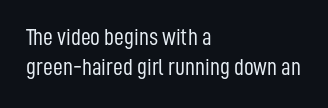
{"italic": "no", "bold": "no", "underline": "no", "align": "left", "line_spacing": "normal", "line_spacing_ratio": 1.27, "letter_spacing": "normal", "letter_spacing_em": 0.0, "glyph_px": 24}
